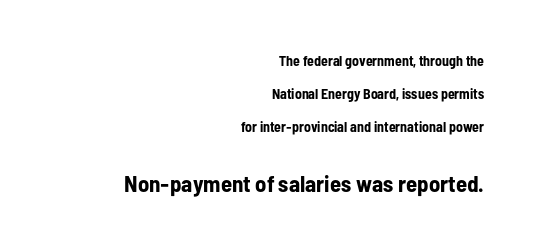
{"italic": "no", "bold": "yes", "underline": "no", "align": "right", "line_spacing": "loose", "line_spacing_ratio": 2.34, "letter_spacing": "normal", "letter_spacing_em": 0.0, "larger_block": "second", "size_ratio": 1.64, "glyph_px": 23}
